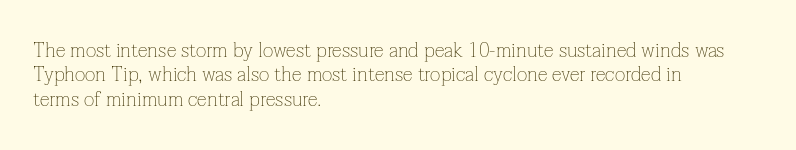
{"italic": "no", "bold": "no", "underline": "no", "align": "left", "line_spacing_ratio": 1.22, "letter_spacing": "normal", "letter_spacing_em": 0.0, "glyph_px": 20}
